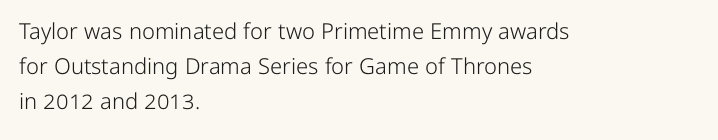
Q: Is the text bold? A: No.
Q: Is the text italic (slanted)? A: No, it is upright.
Q: Is the text underlined? A: No.
Q: How is the paragraph aligned? A: Left-aligned.
Q: Is the spacing between letters normal or unusually wide? A: Normal.
Q: Is the spacing between lines tight, normal or loose? A: Normal.
